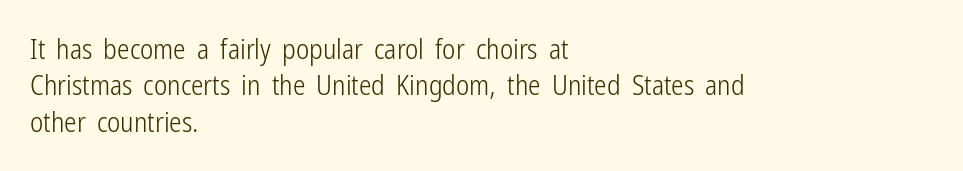
The face used here is proportionally spaced, like ordinary book or web type. Decoration check: the copy has no underline. The vertical gap from one line to the next is medium. Compared with a centered layout, this one pins lines to the left instead. The font's upright variant was chosen for this text.
